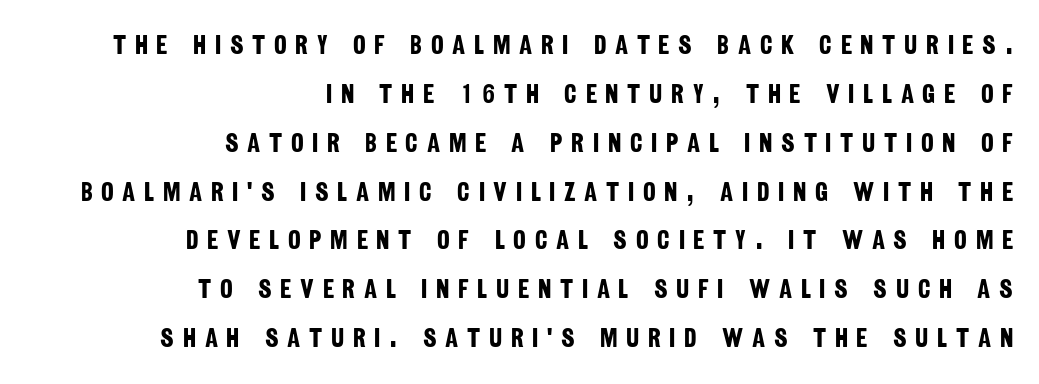
The image shows 27 px bold type; set right-aligned, line spacing 1.81x, unusually wide letter spacing (+0.32 em), not underlined.
